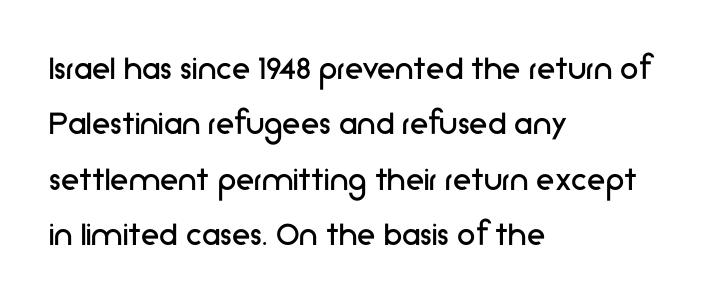
Q: Is the text bold? A: No.
Q: Is the text italic (slanted)? A: No, it is upright.
Q: Is the typeface a serif or a sans-serif typeface? A: Sans-serif.
Q: Is the text underlined? A: No.
Q: How is the paragraph aligned? A: Left-aligned.
Q: Is the spacing between letters normal or unusually wide? A: Normal.
Q: Is the spacing between lines tight, normal or loose? A: Normal.
Q: Width (condensed, normal, or wide)? A: Normal.
Q: Stroke contrast? A: Low.
Q: x-height? A: Medium.
Q: Monospaced? A: No.
